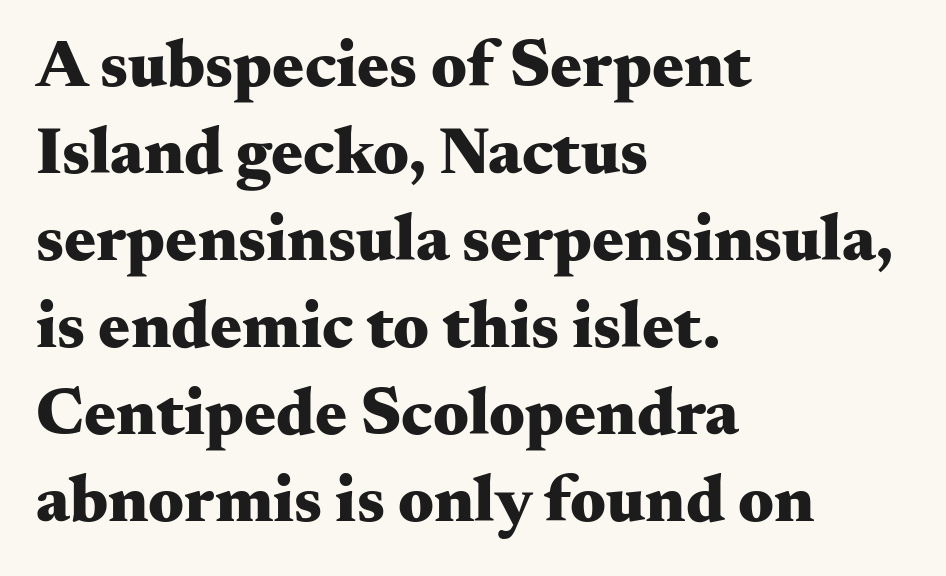
{"serif": "yes", "italic": "no", "bold": "yes", "weight": "heavy", "width": "wide", "stroke_contrast": "medium", "x_height": "small", "monospaced": "no", "underline": "no", "align": "left", "line_spacing": "normal", "line_spacing_ratio": 1.3, "letter_spacing": "normal", "letter_spacing_em": 0.0, "glyph_px": 67}
